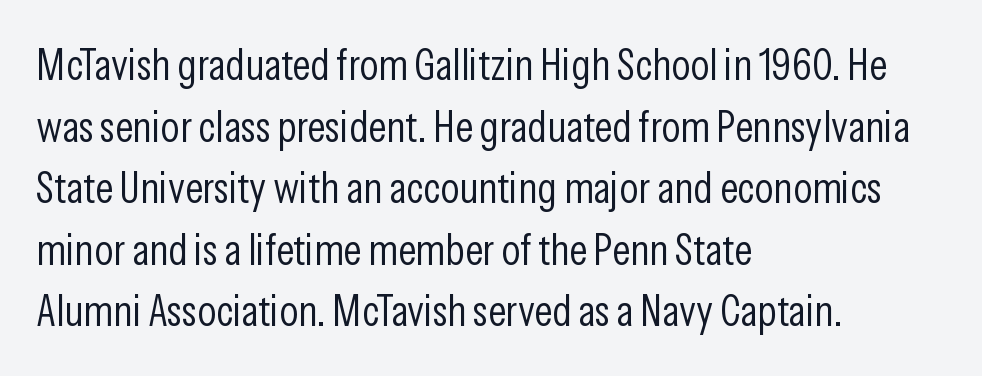
{"serif": "no", "italic": "no", "bold": "no", "weight": "light", "width": "condensed", "stroke_contrast": "low", "x_height": "medium", "monospaced": "no", "underline": "no", "align": "left", "line_spacing": "normal", "line_spacing_ratio": 1.4, "letter_spacing": "normal", "letter_spacing_em": 0.0, "glyph_px": 44}
